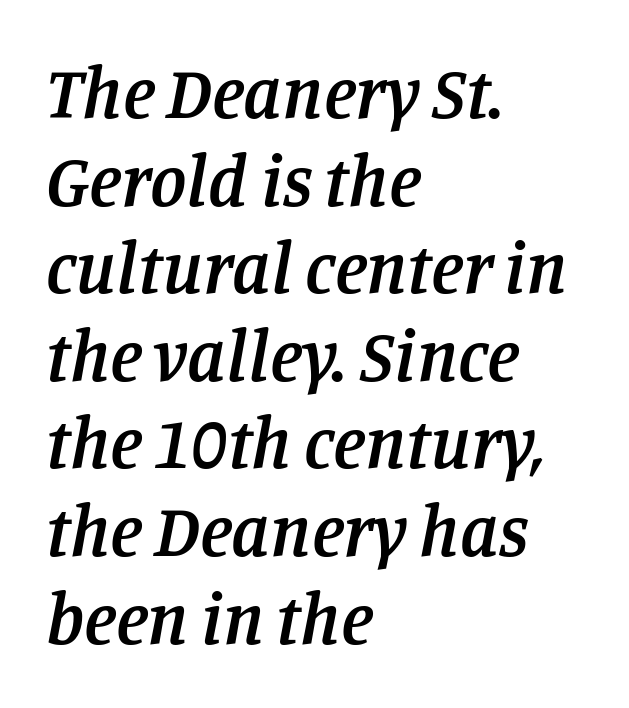
Looks like regular typesetting: each glyph gets only the width it needs. The space directly below the letters is spotless. The passage shown is semibold, sitting just below true bold. Casual observation: everything's shoved over to the left.
